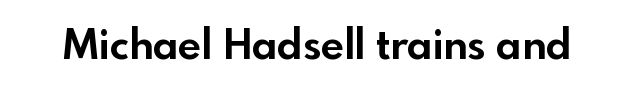
{"serif": "no", "italic": "no", "bold": "yes", "weight": "bold", "width": "normal", "x_height": "small", "monospaced": "no", "underline": "no", "letter_spacing": "normal", "letter_spacing_em": 0.0, "glyph_px": 41}
